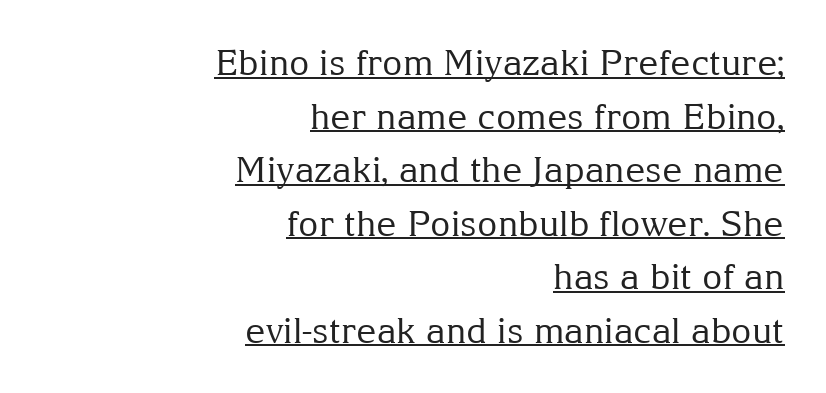
{"serif": "yes", "italic": "no", "bold": "no", "weight": "regular", "width": "normal", "stroke_contrast": "medium", "x_height": "medium", "monospaced": "no", "underline": "yes", "align": "right", "line_spacing": "normal", "line_spacing_ratio": 1.53, "letter_spacing": "normal", "letter_spacing_em": 0.0, "glyph_px": 35}
